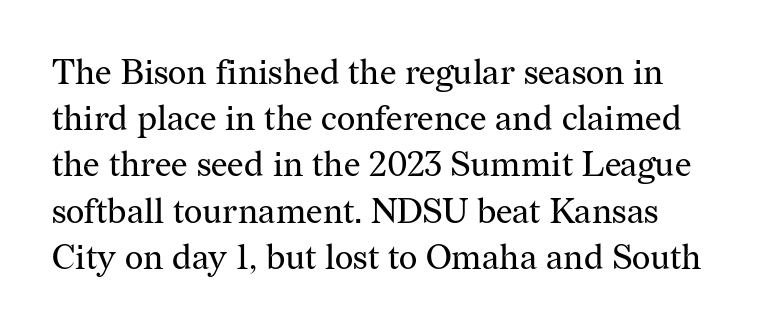
{"serif": "yes", "italic": "no", "bold": "no", "weight": "regular", "width": "normal", "stroke_contrast": "medium", "x_height": "medium", "monospaced": "no", "underline": "no", "line_spacing": "normal", "line_spacing_ratio": 1.32, "letter_spacing": "normal", "letter_spacing_em": 0.0, "glyph_px": 35}
